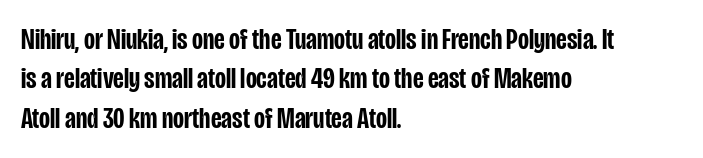
The baseline area is clear. Baseline-to-baseline distance is the conventional proportion of letter height. A typesetter would label this face a sans. Moderately thickened strokes mark this as semibold type.
